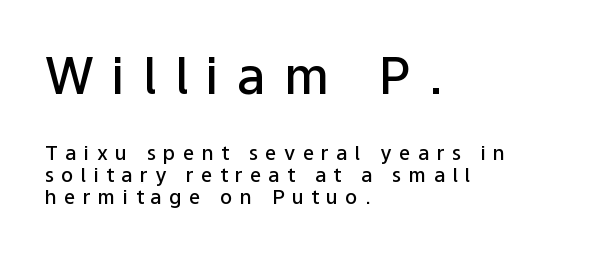
The image shows 50 px semibold sans-serif type, upright; set left-aligned, tight line spacing (1.1x), unusually wide letter spacing (+0.37 em), not underlined; the first (top) block is 2.5x larger; low stroke contrast and a medium x-height.
